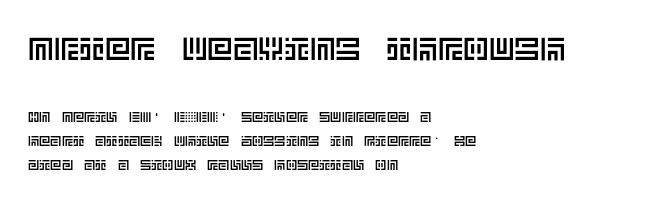
{"italic": "no", "width": "normal", "x_height": "large", "underline": "no", "align": "left", "line_spacing_ratio": 1.71, "letter_spacing": "normal", "letter_spacing_em": 0.0, "larger_block": "first", "size_ratio": 2.29, "glyph_px": 32}
